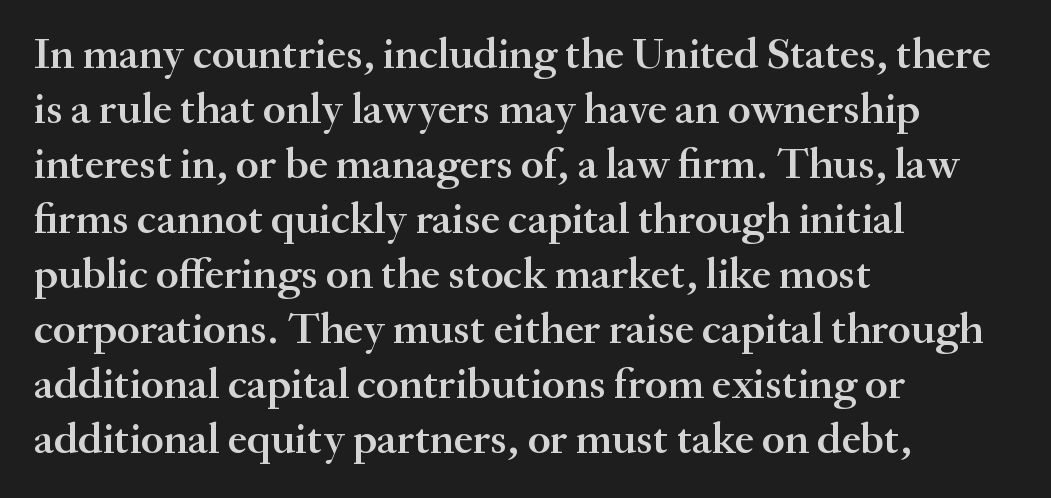
Line starts are locked; line ends wander. Each letter keeps its own natural width here, so spacing adapts to shape. These lines carry some extra weight — a demibold, not a full bold. Unlike italic type, these characters show no tilt at all. The words here are not underlined. The block of text has a typical density, with ordinary space between rows.
